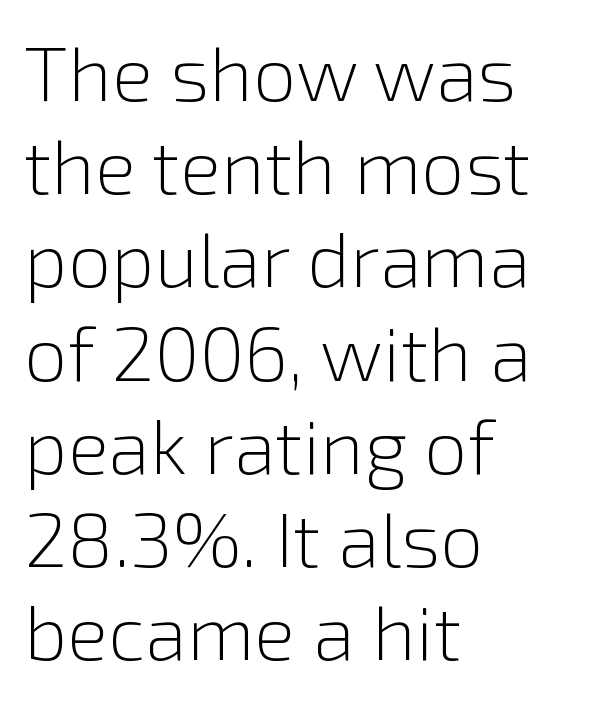
The image shows 77 px light sans-serif type, upright; set left-aligned, line spacing 1.21x, normal letter spacing, not underlined; a medium x-height.
